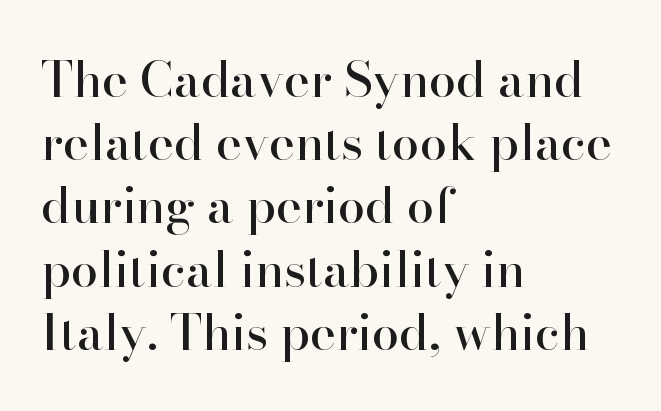
You could not count columns in this text — the font is proportionally spaced. A serif font was chosen for this passage. No extra tracking has been applied to these lines. Regarding leading, the lines here are spaced in the standard way.
